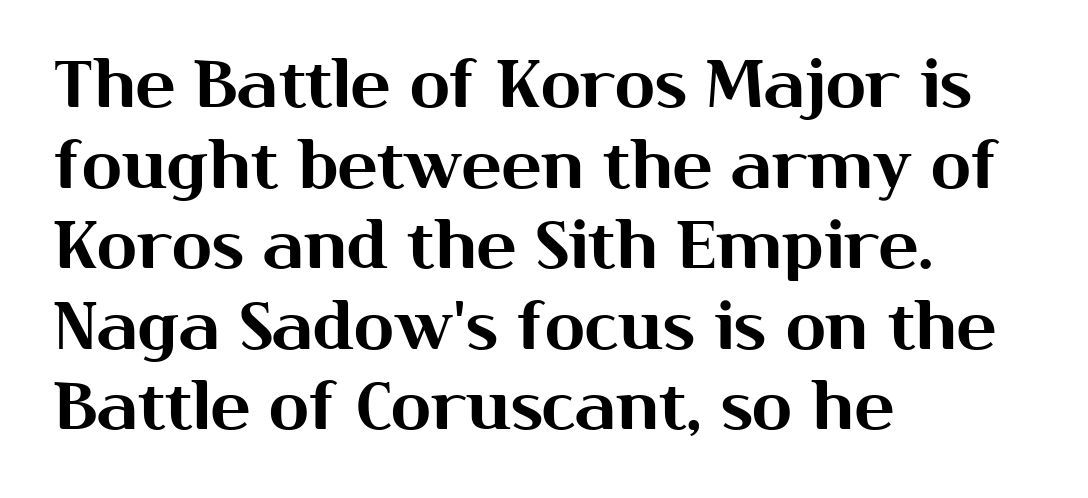
Nothing sits at the stroke ends, so this counts as sans-serif. The rendering anchors every line to the left-hand side. Honestly, there is no underline to notice here at all. It's the straight-up-and-down kind of type.
